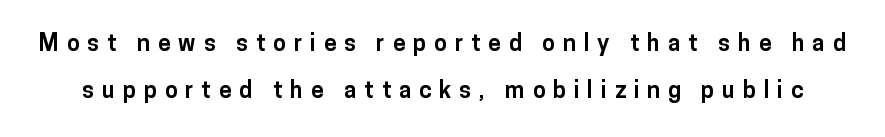
{"italic": "no", "bold": "yes", "underline": "no", "line_spacing": "loose", "line_spacing_ratio": 2.03, "letter_spacing": "wide", "letter_spacing_em": 0.34, "glyph_px": 23}
